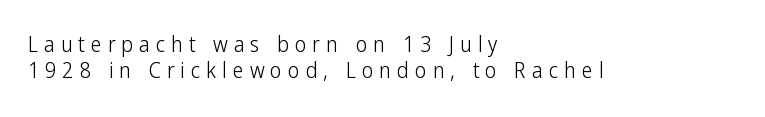
The image shows 22 px text type, upright; set left-aligned, line spacing 1.19x, unusually wide letter spacing (+0.27 em), not underlined.
